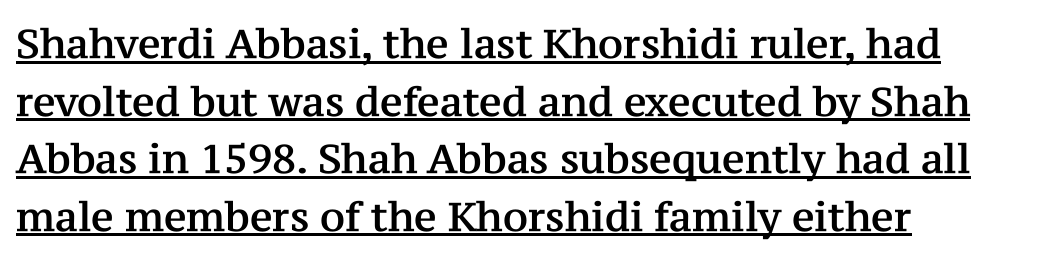
Q: Is the text italic (slanted)? A: No, it is upright.
Q: Is the typeface a serif or a sans-serif typeface? A: Serif.
Q: Is the text underlined? A: Yes.
Q: How is the paragraph aligned? A: Left-aligned.
Q: Is the spacing between letters normal or unusually wide? A: Normal.
Q: Is the spacing between lines tight, normal or loose? A: Normal.
Q: Width (condensed, normal, or wide)? A: Normal.
Q: Stroke contrast? A: Medium.
Q: x-height? A: Medium.
Q: Monospaced? A: No.
